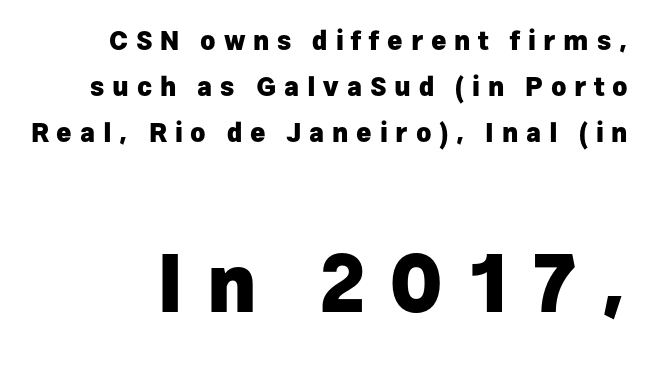
Q: Is the text bold? A: Yes.
Q: Is the text italic (slanted)? A: No, it is upright.
Q: Is the typeface a serif or a sans-serif typeface? A: Sans-serif.
Q: Is the text underlined? A: No.
Q: Is the spacing between letters normal or unusually wide? A: Unusually wide.
Q: Which block of text is set in a larger size, the first (top) or the second (bottom)? A: The second (bottom) one.
Q: Width (condensed, normal, or wide)? A: Normal.
Q: Stroke contrast? A: Low.
Q: x-height? A: Medium.
Q: Monospaced? A: No.
